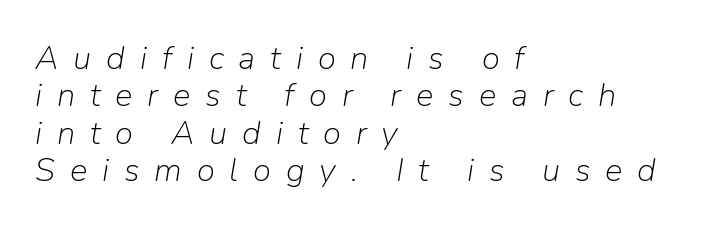
The image shows 33 px light type, italic (leaning right); set left-aligned, tight line spacing (1.13x), unusually wide letter spacing (+0.45 em), not underlined; low stroke contrast and a medium x-height.
